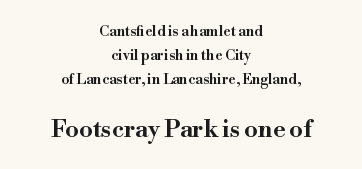
The image shows 24 px text type, upright; set centered, line spacing 1.71x, normal letter spacing, not underlined; the second (bottom) block is 1.71x larger.
